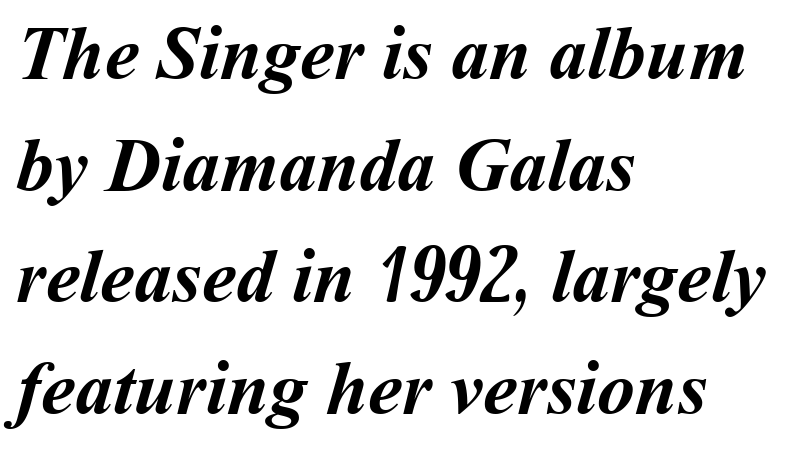
Does the leading feel generous? No, just average. Tracking here is standard; glyphs follow each other at the usual distance. You'd pick this weight for a headline — it's a proper bold. The rendering anchors every line to the left-hand side. Clear beneath every line of the passage.
